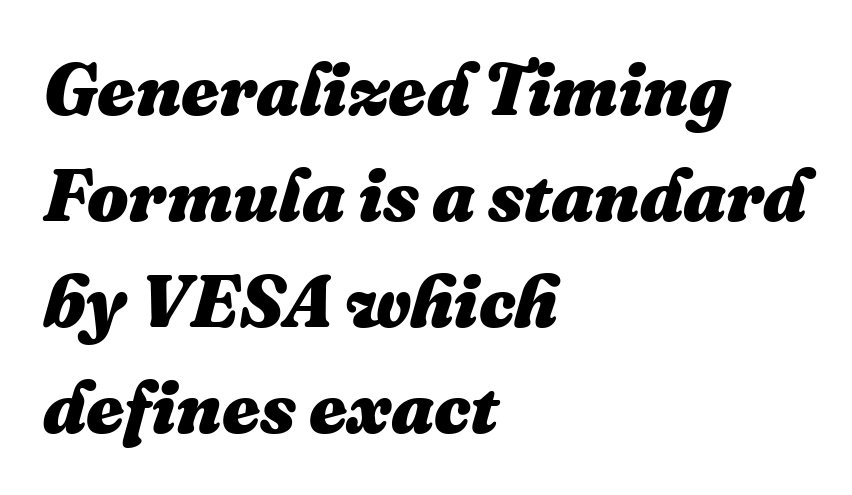
The image shows 73 px heavy type, italic (leaning right); set left-aligned, normal line spacing (1.45x), normal letter spacing, not underlined; medium stroke contrast and a medium x-height.
